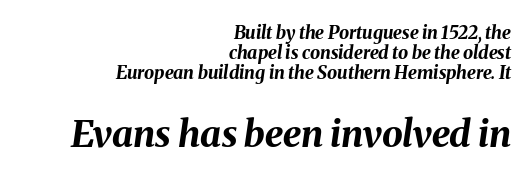
The image shows 37 px bold type, italic (leaning right); set right-aligned, tight line spacing (1.1x), normal letter spacing, not underlined; the second (bottom) block is 2.06x larger; medium stroke contrast and a medium x-height.
